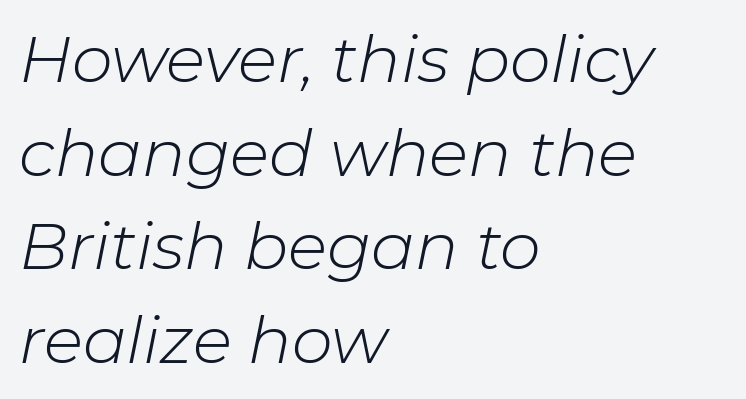
Descender tails drop into unmarked territory. Reading down the block, your eye returns to a fixed left position each line. Proportional: the letters do not fall into vertical columns. Honestly, the row spacing looks completely unremarkable.
